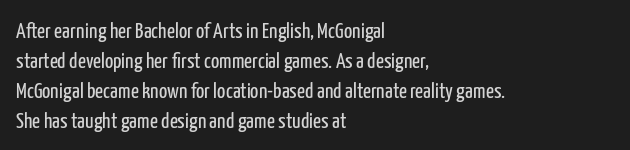
Q: Is the text bold? A: No.
Q: Is the text italic (slanted)? A: No, it is upright.
Q: Is the text underlined? A: No.
Q: How is the paragraph aligned? A: Left-aligned.
Q: Is the spacing between letters normal or unusually wide? A: Normal.
Q: Is the spacing between lines tight, normal or loose? A: Normal.
